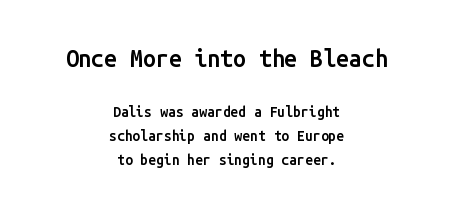
How heavy is the stroke? Medium-heavy — a semibold, shy of bold. Only glyphs here, with clear space below each row. The more generous point size was reserved for the upper chunk. The letters stand upright; this is a roman face.
